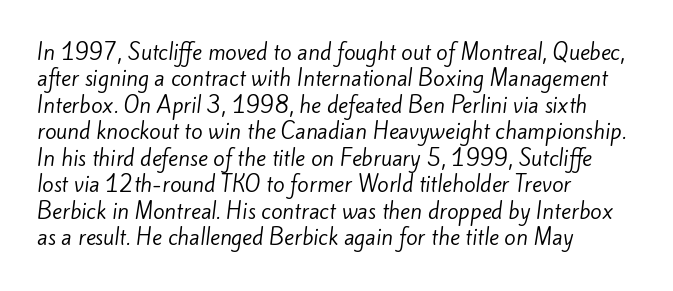
{"bold": "no", "underline": "no", "align": "left", "line_spacing": "normal", "line_spacing_ratio": 1.26, "letter_spacing": "normal", "letter_spacing_em": 0.0, "glyph_px": 21}
